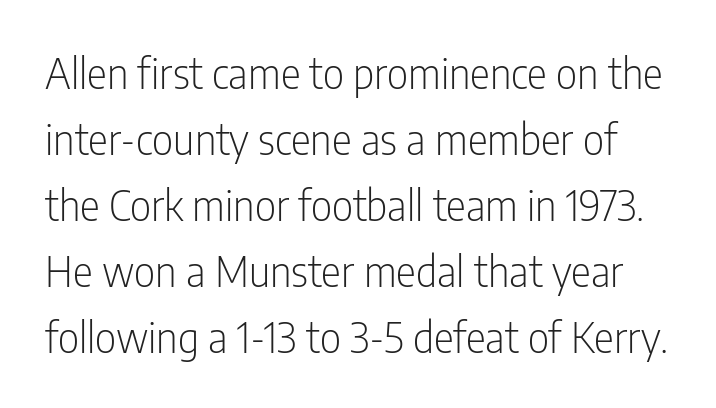
{"serif": "no", "italic": "no", "bold": "no", "weight": "light", "width": "condensed", "stroke_contrast": "low", "x_height": "medium", "monospaced": "no", "underline": "no", "line_spacing": "normal", "line_spacing_ratio": 1.57, "letter_spacing": "normal", "letter_spacing_em": 0.0, "glyph_px": 42}
